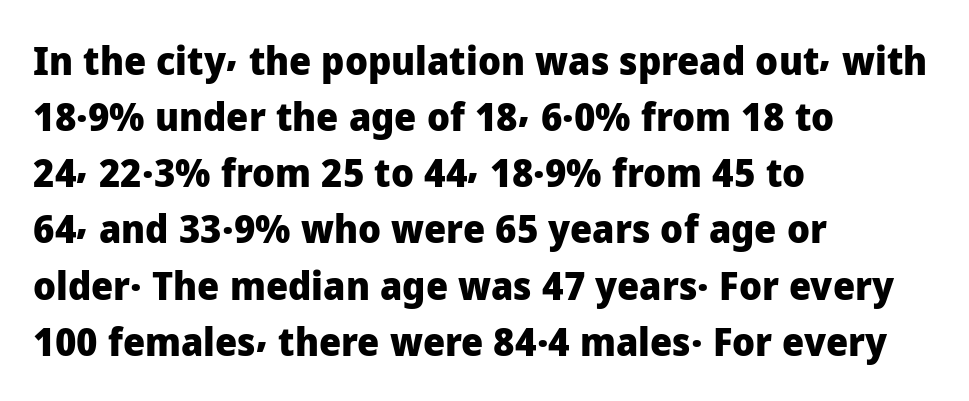
{"serif": "no", "italic": "no", "bold": "yes", "weight": "heavy", "width": "normal", "stroke_contrast": "low", "x_height": "medium", "monospaced": "no", "underline": "no", "align": "left", "line_spacing": "normal", "line_spacing_ratio": 1.44, "letter_spacing": "normal", "letter_spacing_em": 0.0, "glyph_px": 39}
